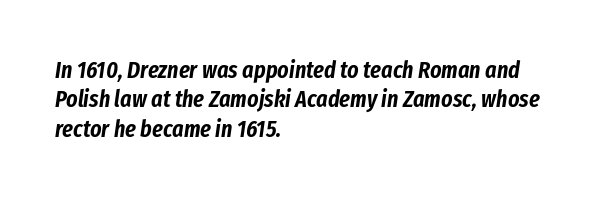
{"italic": "yes", "lean": "right", "slant_degrees": 8, "underline": "no", "align": "left", "line_spacing_ratio": 1.22, "letter_spacing": "normal", "letter_spacing_em": 0.0, "glyph_px": 24}
